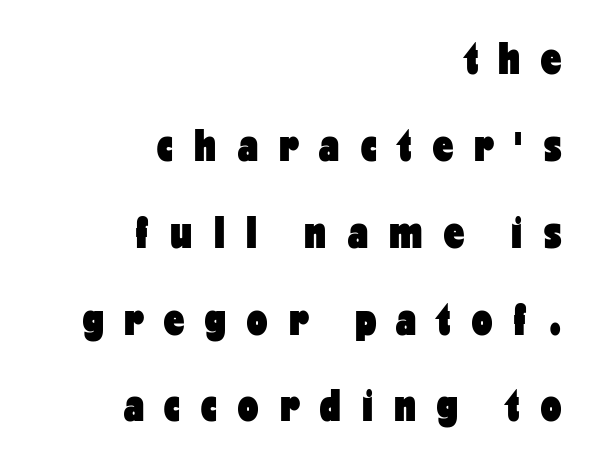
It's the straight-up-and-down kind of type. The text block is weighted toward the right margin, trailing off unevenly leftward. These lines are rendered in a variable-pitch font. Words appear elongated and porous because spacing is wide. The glyphs are unaccompanied by any horizontal stroke below them. The passage shown is typeset with a sans-serif family.
